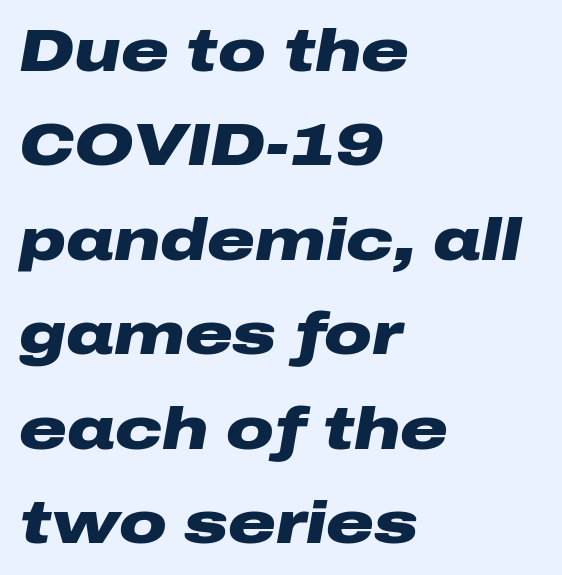
Q: Is the text bold? A: Yes.
Q: Is the text italic (slanted)? A: Yes, it leans right by about 10 degrees.
Q: Is the text underlined? A: No.
Q: How is the paragraph aligned? A: Left-aligned.
Q: Is the spacing between letters normal or unusually wide? A: Normal.
Q: Is the spacing between lines tight, normal or loose? A: Normal.
Q: Width (condensed, normal, or wide)? A: Wide.
Q: Stroke contrast? A: Low.
Q: x-height? A: Medium.
Q: Monospaced? A: No.
